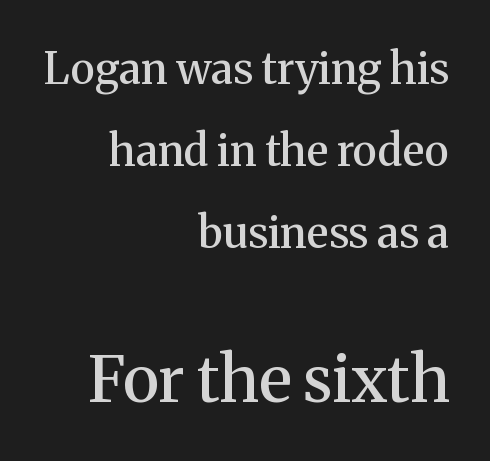
{"serif": "yes", "italic": "no", "bold": "semi", "weight": "semibold", "width": "normal", "stroke_contrast": "medium", "x_height": "medium", "monospaced": "no", "underline": "no", "align": "right", "line_spacing": "loose", "line_spacing_ratio": 1.91, "letter_spacing": "normal", "letter_spacing_em": 0.0, "larger_block": "second", "size_ratio": 1.49, "glyph_px": 64}
